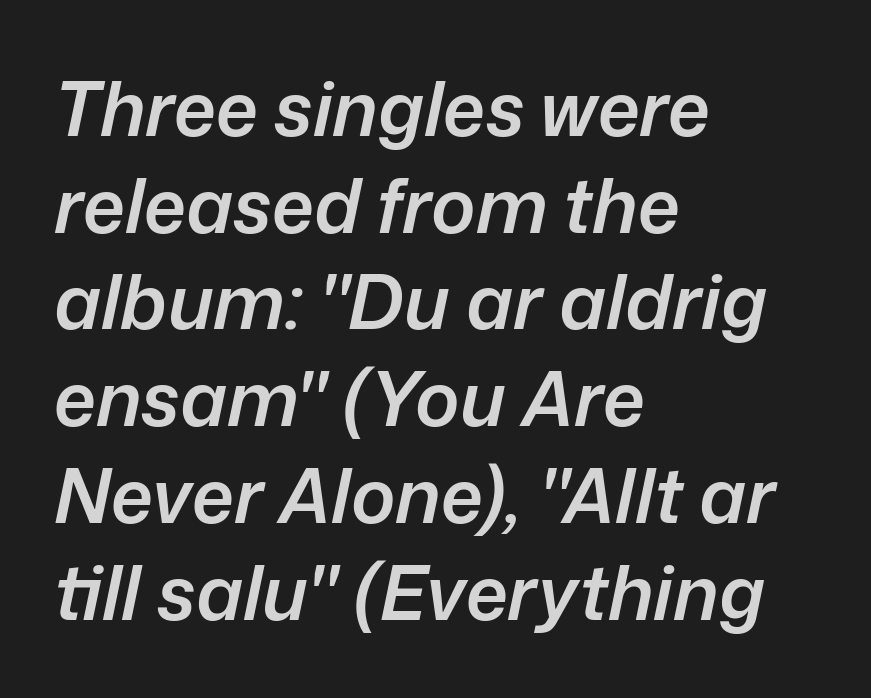
Set as a demibold, roughly 600 on the weight scale. Think of a printed novel: that variable character pitch is what you see here. The type is set solid horizontally, with unmodified tracking. Leading matches the norm, producing a regular column.
